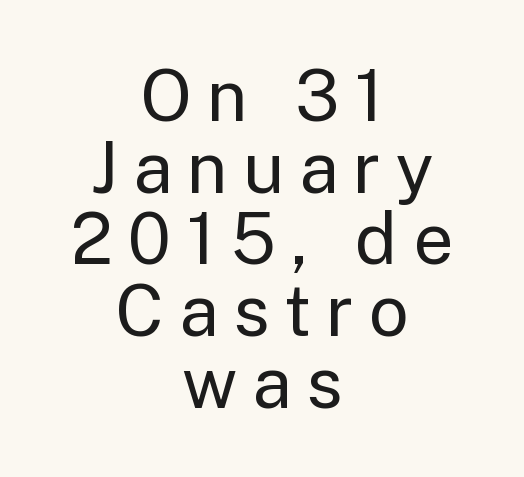
The image shows 71 px regular-weight sans-serif type, upright; set centered, tight line spacing (1.01x), unusually wide letter spacing (+0.21 em), not underlined; low stroke contrast and a medium x-height.
